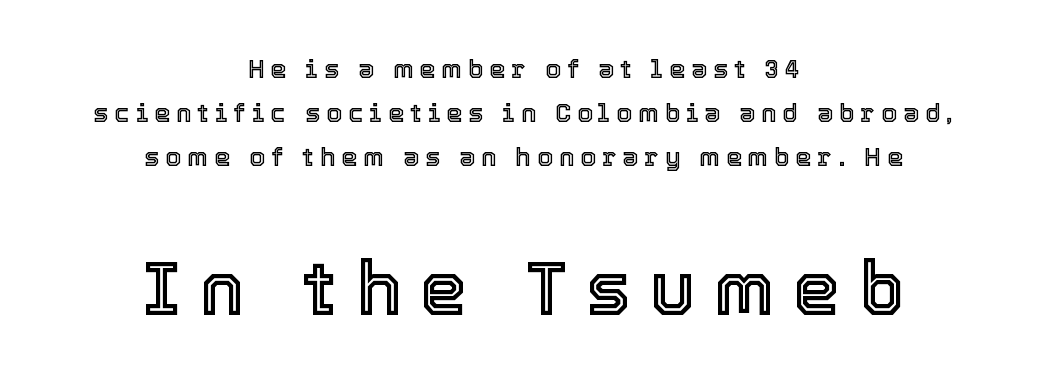
Q: Is the text italic (slanted)? A: No, it is upright.
Q: Is the text underlined? A: No.
Q: How is the paragraph aligned? A: Centered.
Q: Is the spacing between letters normal or unusually wide? A: Unusually wide.
Q: Which block of text is set in a larger size, the first (top) or the second (bottom)? A: The second (bottom) one.
Q: Width (condensed, normal, or wide)? A: Normal.
Q: x-height? A: Medium.
Q: Monospaced? A: No.
